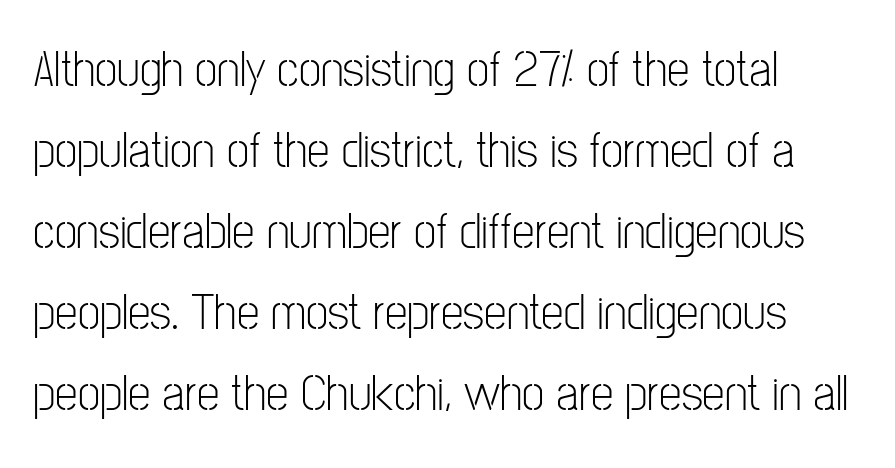
{"serif": "no", "italic": "no", "bold": "no", "weight": "light", "width": "condensed", "stroke_contrast": "low", "x_height": "medium", "monospaced": "no", "underline": "no", "align": "left", "line_spacing": "normal", "line_spacing_ratio": 1.59, "letter_spacing": "normal", "letter_spacing_em": 0.0, "glyph_px": 51}
